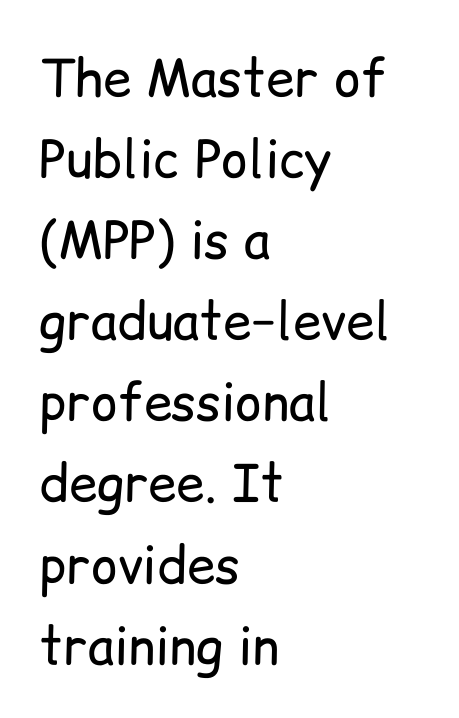
The image shows 51 px regular-weight sans-serif type, upright; set left-aligned, normal line spacing (1.59x), normal letter spacing, not underlined; low stroke contrast and a medium x-height.
